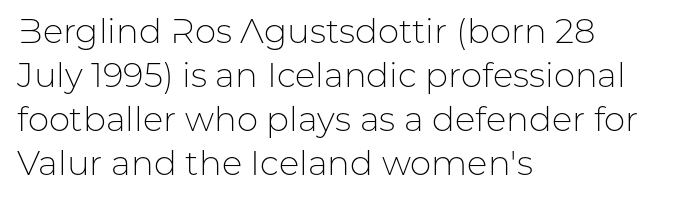
{"serif": "no", "italic": "no", "bold": "no", "weight": "light", "width": "normal", "stroke_contrast": "low", "x_height": "medium", "monospaced": "no", "underline": "no", "align": "left", "line_spacing": "normal", "line_spacing_ratio": 1.29, "letter_spacing": "normal", "letter_spacing_em": 0.0, "glyph_px": 34}
